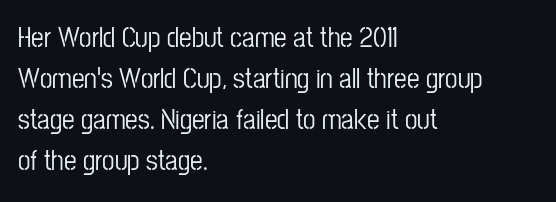
The image shows 28 px condensed sans-serif type, upright; set left-aligned, normal line spacing (1.46x), normal letter spacing, not underlined; low stroke contrast and a medium x-height.
